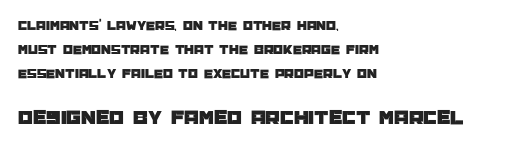
Caption: multi-line text, flush left, ragged right. Tracking here is standard; glyphs follow each other at the usual distance. Check under the words: just untouched page. The composition opens small and finishes big.
